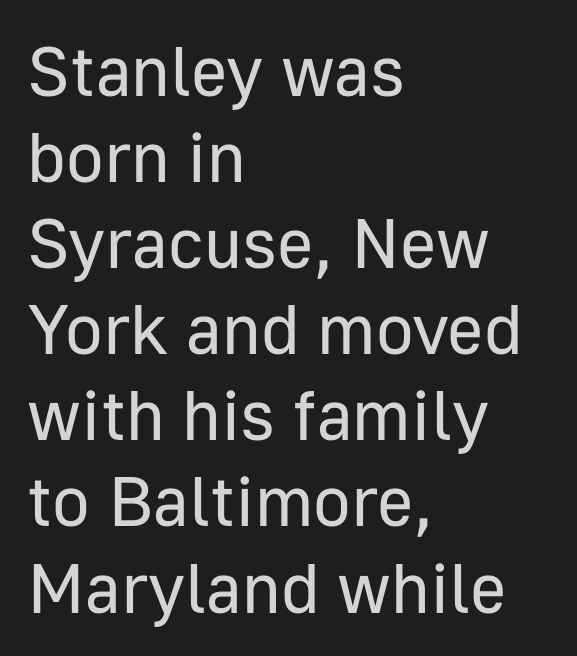
The image shows 70 px regular-weight sans-serif type, upright; set left-aligned, line spacing 1.23x, normal letter spacing, not underlined; low stroke contrast and a medium x-height.
